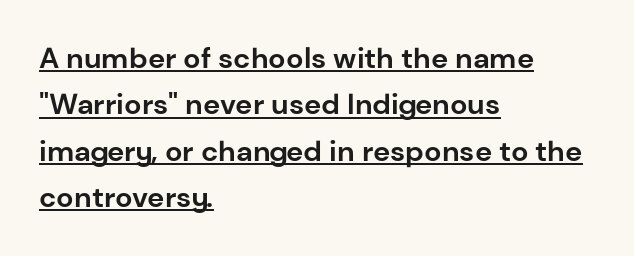
The image shows 29 px bold sans-serif type, upright; set left-aligned, normal line spacing (1.6x), normal letter spacing, underlined; low stroke contrast and a medium x-height.
